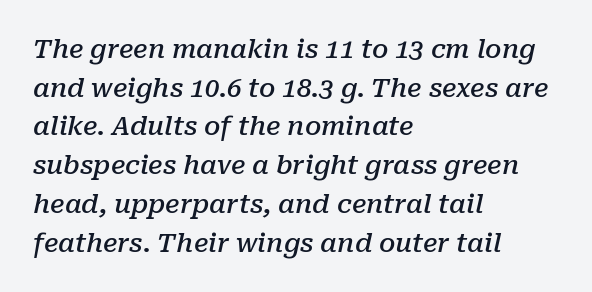
{"italic": "yes", "lean": "right", "slant_degrees": 10, "bold": "semi", "underline": "no", "align": "left", "line_spacing": "normal", "line_spacing_ratio": 1.49, "letter_spacing": "normal", "letter_spacing_em": 0.0, "glyph_px": 26}
